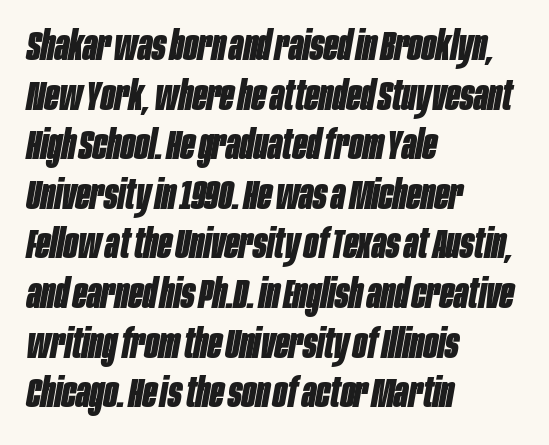
Q: Is the text bold? A: Yes.
Q: Is the text italic (slanted)? A: Yes, it leans right by about 10 degrees.
Q: Is the text underlined? A: No.
Q: How is the paragraph aligned? A: Left-aligned.
Q: Is the spacing between letters normal or unusually wide? A: Normal.
Q: Width (condensed, normal, or wide)? A: Condensed.
Q: Stroke contrast? A: Low.
Q: x-height? A: Large.
Q: Monospaced? A: No.
